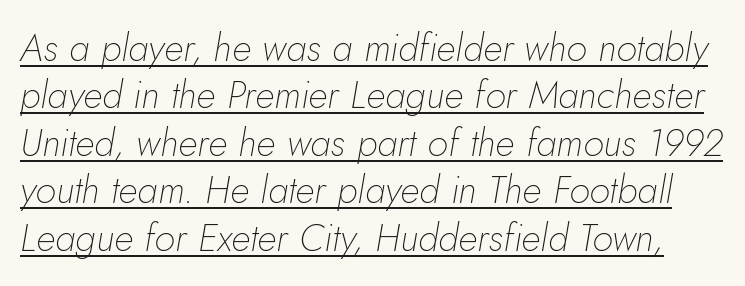
{"italic": "yes", "lean": "right", "slant_degrees": 5, "bold": "no", "weight": "thin", "width": "normal", "stroke_contrast": "low", "x_height": "small", "monospaced": "no", "underline": "yes", "line_spacing": "normal", "line_spacing_ratio": 1.25, "letter_spacing": "normal", "letter_spacing_em": 0.0, "glyph_px": 38}
